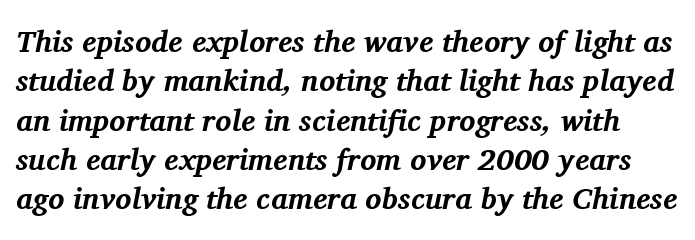
Q: Is the text bold? A: Yes.
Q: Is the text italic (slanted)? A: Yes, it leans right by about 11 degrees.
Q: Is the typeface a serif or a sans-serif typeface? A: Serif.
Q: Is the text underlined? A: No.
Q: Is the spacing between letters normal or unusually wide? A: Normal.
Q: Is the spacing between lines tight, normal or loose? A: Normal.
Q: Width (condensed, normal, or wide)? A: Normal.
Q: Stroke contrast? A: Medium.
Q: x-height? A: Medium.
Q: Monospaced? A: No.
